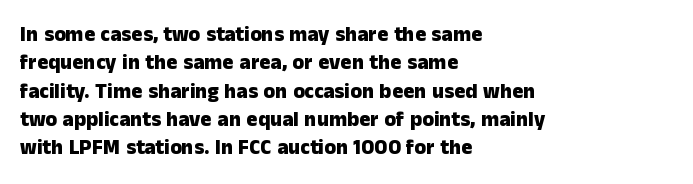
The lines in this sample share a left origin and differ only in where they stop. The block of text has a typical density, with ordinary space between rows. Posture: upright roman. The characters look thick and weighty, a clear bold. Letters rest on an invisible, unmarked baseline. There is no visible air inserted between adjacent glyphs.
